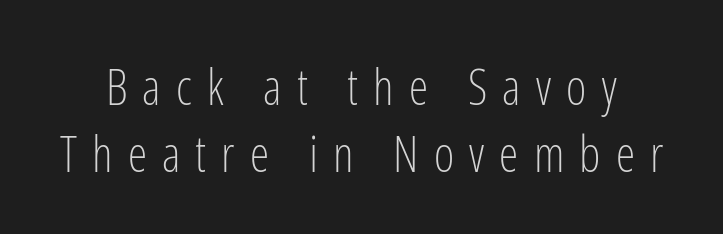
The image shows 49 px light, condensed sans-serif type, upright; set normal line spacing (1.37x), unusually wide letter spacing (+0.31 em), not underlined; low stroke contrast and a medium x-height.
